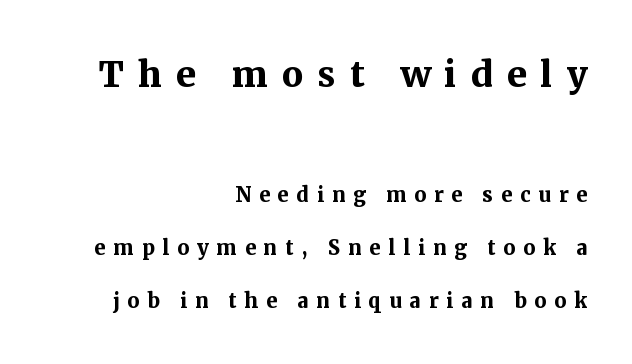
Leftover space on each line is placed entirely before the opening word. The baseline area is clear. Leading is clearly above the norm, producing a sparse column. Every stem runs plumb, perpendicular to the baseline.
